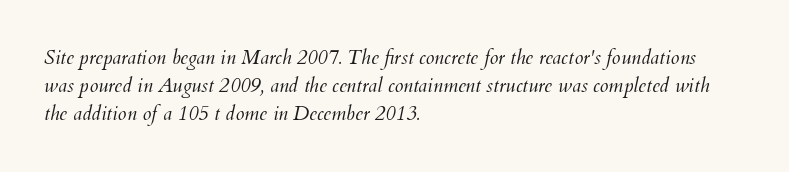
{"italic": "yes", "lean": "right", "slant_degrees": 12, "bold": "no", "underline": "no", "align": "left", "line_spacing": "normal", "line_spacing_ratio": 1.4, "letter_spacing": "normal", "letter_spacing_em": 0.0, "glyph_px": 20}
